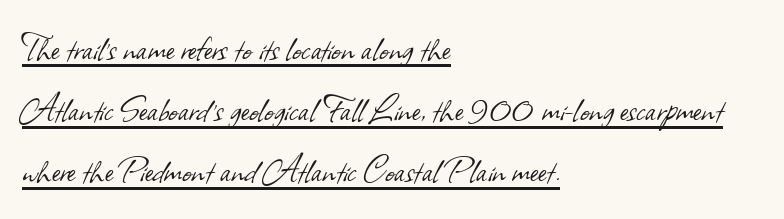
Quick note: interline space is typical. This sample has the flowing, uneven cadence of proportional lettering. The weight would be labelled regular, book, light, or lighter still. Does extra space separate the letters? No, they use regular spacing. Serif or sans? Sans — the stroke terminals are bare.
